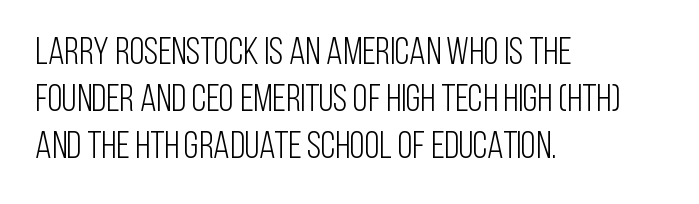
Short note: letters normally spaced. Proportional: the letters do not fall into vertical columns. The compositor pushed each line to the left boundary. Glance below the letters and you will spot only blank space. The type sits square on the baseline with zero lean. Is this a heavy cut? Hardly; it is regular or lighter.
